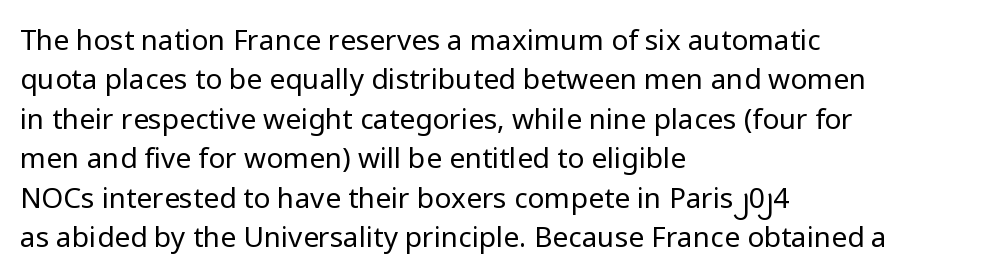
Q: Is the text bold? A: No.
Q: Is the text italic (slanted)? A: No, it is upright.
Q: Is the typeface a serif or a sans-serif typeface? A: Sans-serif.
Q: Is the text underlined? A: No.
Q: How is the paragraph aligned? A: Left-aligned.
Q: Is the spacing between letters normal or unusually wide? A: Normal.
Q: Is the spacing between lines tight, normal or loose? A: Normal.
Q: Width (condensed, normal, or wide)? A: Normal.
Q: Stroke contrast? A: Low.
Q: x-height? A: Medium.
Q: Monospaced? A: No.
